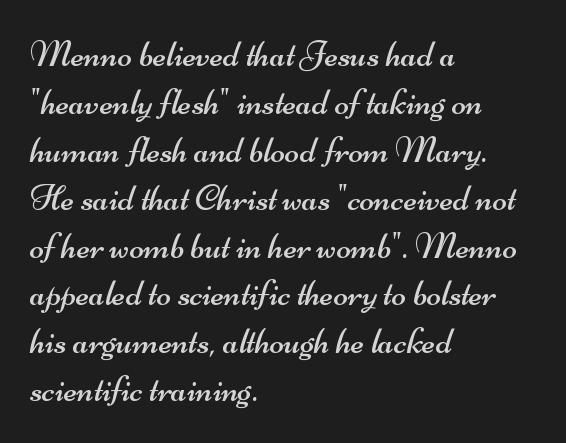
{"serif": "no", "bold": "no", "weight": "regular", "width": "wide", "stroke_contrast": "medium", "x_height": "small", "monospaced": "no", "underline": "no", "align": "left", "line_spacing": "normal", "line_spacing_ratio": 1.26, "letter_spacing": "normal", "letter_spacing_em": 0.0, "glyph_px": 38}
